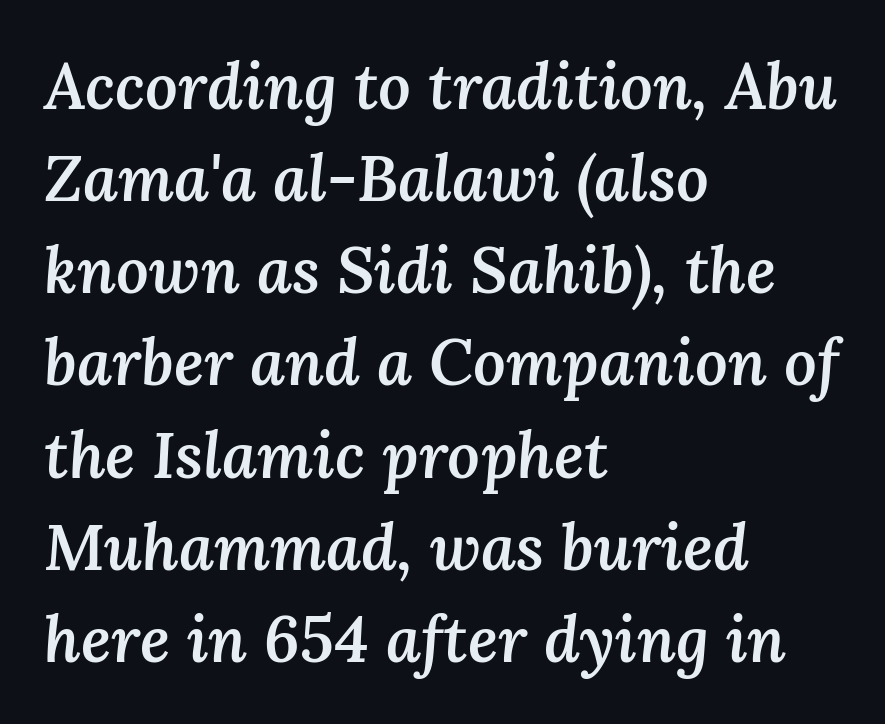
The image shows 64 px semibold type, italic (leaning right); set left-aligned, normal line spacing (1.44x), normal letter spacing, not underlined; medium stroke contrast and a medium x-height.
